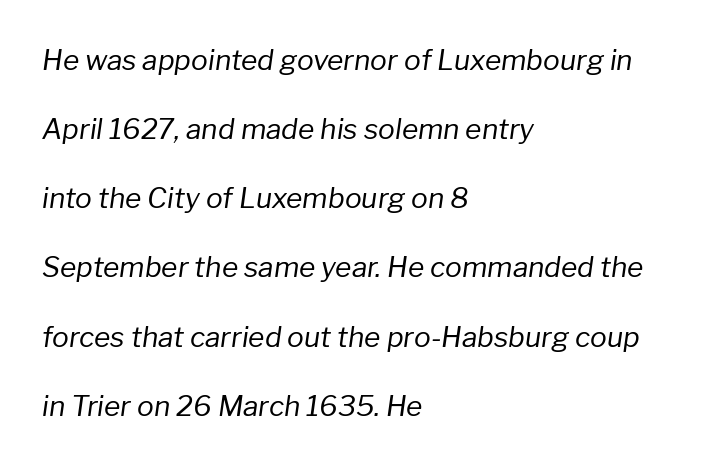
{"italic": "yes", "lean": "right", "slant_degrees": 8, "bold": "no", "weight": "regular", "width": "normal", "stroke_contrast": "low", "x_height": "medium", "monospaced": "no", "underline": "no", "align": "left", "line_spacing": "loose", "line_spacing_ratio": 2.47, "letter_spacing": "normal", "letter_spacing_em": 0.0, "glyph_px": 28}
